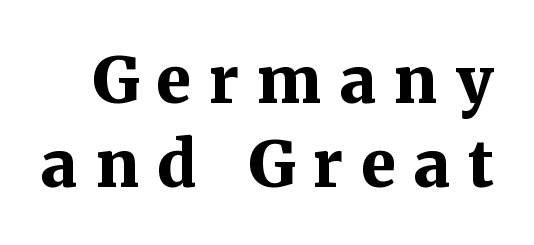
{"serif": "yes", "italic": "no", "bold": "yes", "weight": "bold", "width": "normal", "stroke_contrast": "medium", "x_height": "medium", "monospaced": "no", "underline": "no", "line_spacing": "normal", "line_spacing_ratio": 1.31, "letter_spacing": "wide", "letter_spacing_em": 0.28, "glyph_px": 64}
